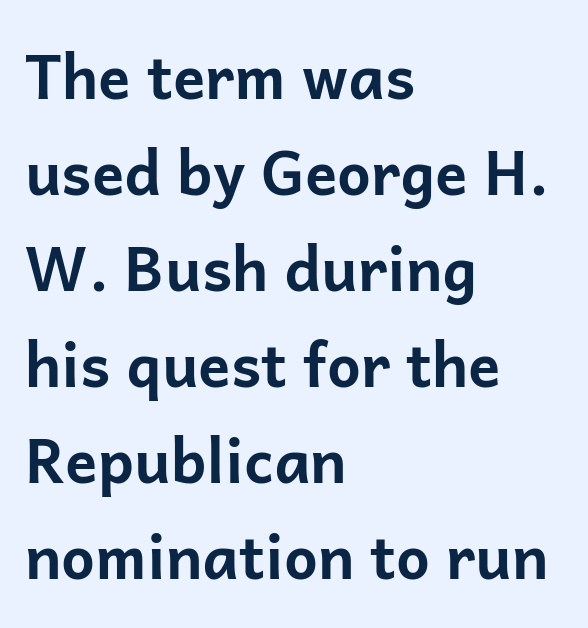
Q: Is the text bold? A: Yes.
Q: Is the text italic (slanted)? A: No, it is upright.
Q: Is the typeface a serif or a sans-serif typeface? A: Sans-serif.
Q: Is the text underlined? A: No.
Q: How is the paragraph aligned? A: Left-aligned.
Q: Is the spacing between letters normal or unusually wide? A: Normal.
Q: Is the spacing between lines tight, normal or loose? A: Normal.
Q: Width (condensed, normal, or wide)? A: Normal.
Q: Stroke contrast? A: Low.
Q: x-height? A: Medium.
Q: Monospaced? A: No.
